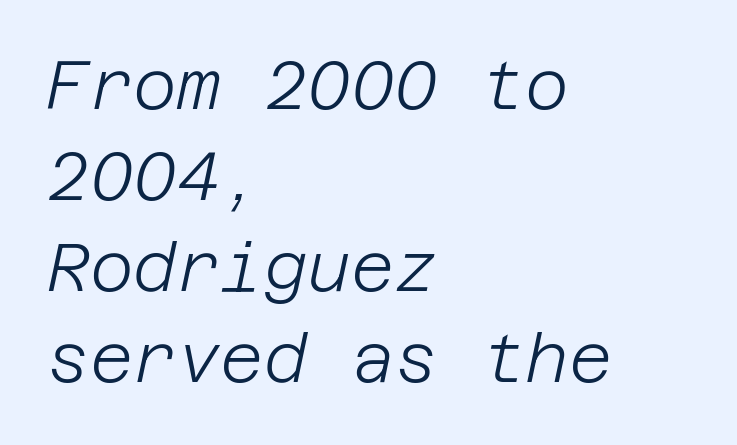
Q: Is the text bold? A: No.
Q: Is the text italic (slanted)? A: Yes, it leans right by about 12 degrees.
Q: Is the text underlined? A: No.
Q: How is the paragraph aligned? A: Left-aligned.
Q: Is the spacing between letters normal or unusually wide? A: Normal.
Q: Is the spacing between lines tight, normal or loose? A: Normal.
Q: Width (condensed, normal, or wide)? A: Normal.
Q: Stroke contrast? A: Low.
Q: x-height? A: Large.
